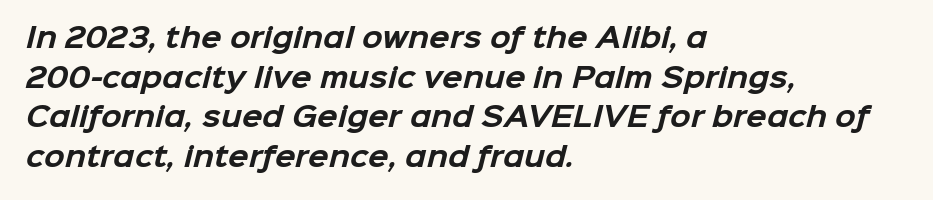
Q: Is the text bold? A: Yes.
Q: Is the text underlined? A: No.
Q: How is the paragraph aligned? A: Left-aligned.
Q: Is the spacing between letters normal or unusually wide? A: Normal.
Q: Is the spacing between lines tight, normal or loose? A: Normal.
